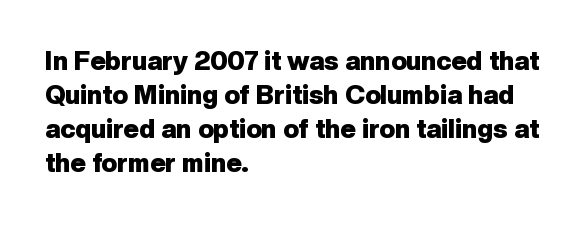
Q: Is the text bold? A: Yes.
Q: Is the text italic (slanted)? A: No, it is upright.
Q: Is the text underlined? A: No.
Q: How is the paragraph aligned? A: Left-aligned.
Q: Is the spacing between letters normal or unusually wide? A: Normal.
Q: Is the spacing between lines tight, normal or loose? A: Normal.
